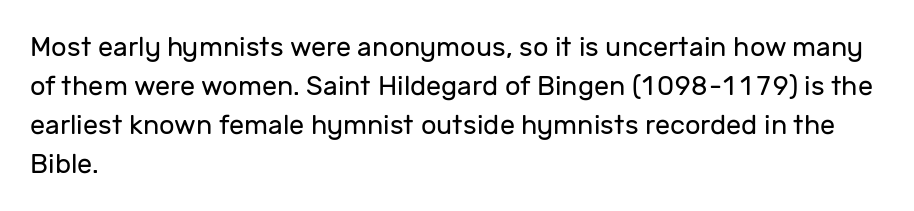
Default kerning and tracking; the words read as compact shapes. No heavy texture on the line: the type isn't bold. A roman cut, with each character standing at attention. Notice how the passage keeps a crisp vertical edge on the left only. Bare-footed words on every line.
